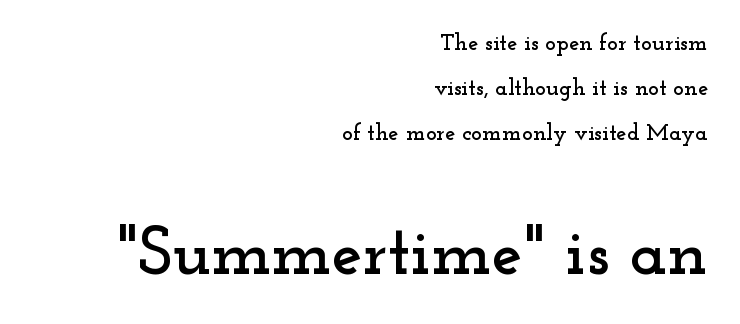
{"serif": "yes", "italic": "no", "width": "wide", "stroke_contrast": "low", "x_height": "small", "monospaced": "no", "underline": "no", "align": "right", "line_spacing": "loose", "line_spacing_ratio": 1.95, "letter_spacing": "normal", "letter_spacing_em": 0.0, "larger_block": "second", "size_ratio": 3.0, "glyph_px": 69}
